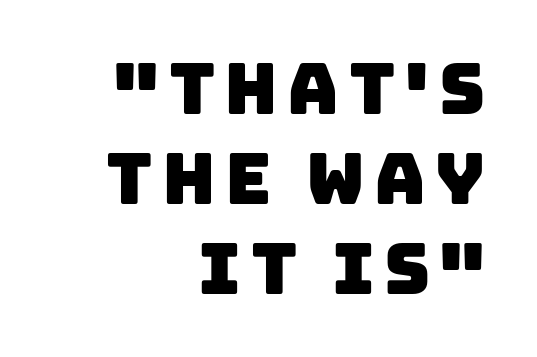
Q: Is the typeface a serif or a sans-serif typeface? A: Sans-serif.
Q: Is the text underlined? A: No.
Q: How is the paragraph aligned? A: Right-aligned.
Q: Is the spacing between lines tight, normal or loose? A: Normal.
Q: Width (condensed, normal, or wide)? A: Normal.
Q: Stroke contrast? A: Low.
Q: x-height? A: Large.
Q: Monospaced? A: No.
